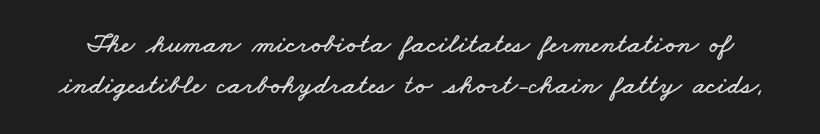
{"width": "wide", "stroke_contrast": "low", "x_height": "small", "monospaced": "no", "underline": "no", "line_spacing": "normal", "line_spacing_ratio": 1.45, "letter_spacing": "normal", "letter_spacing_em": 0.0, "glyph_px": 28}
